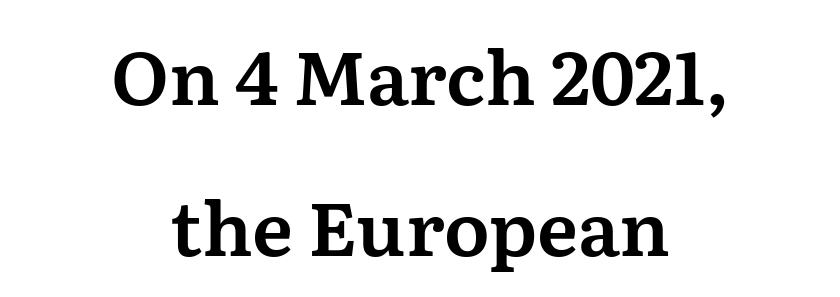
{"serif": "yes", "italic": "no", "width": "normal", "stroke_contrast": "medium", "x_height": "medium", "monospaced": "no", "underline": "no", "align": "center", "line_spacing": "loose", "line_spacing_ratio": 2.02, "letter_spacing": "normal", "letter_spacing_em": 0.0, "glyph_px": 75}
